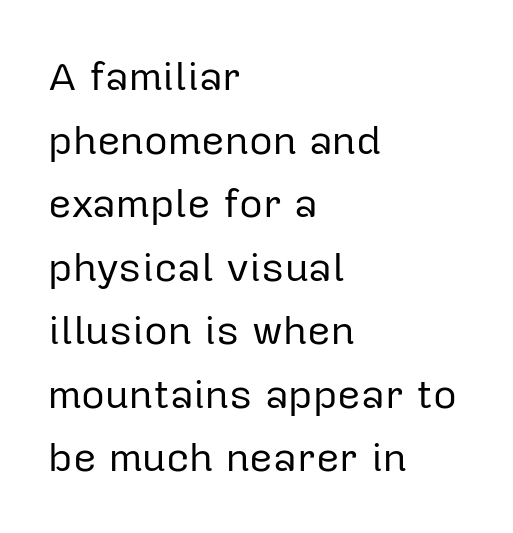
Posture: upright roman. Caption: standard tracking, unaltered. Classification — sans serif. Which margin do the lines hug? The left one — the right edge is uneven. Students, observe: this is what conventionally led text looks like.
